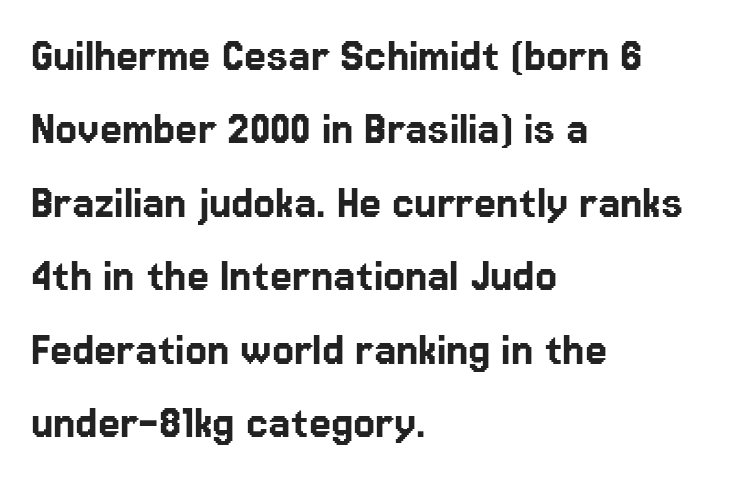
Q: Is the text italic (slanted)? A: No, it is upright.
Q: Is the typeface a serif or a sans-serif typeface? A: Sans-serif.
Q: Is the text underlined? A: No.
Q: How is the paragraph aligned? A: Left-aligned.
Q: Is the spacing between letters normal or unusually wide? A: Normal.
Q: Is the spacing between lines tight, normal or loose? A: Normal.
Q: Width (condensed, normal, or wide)? A: Normal.
Q: Stroke contrast? A: Low.
Q: x-height? A: Medium.
Q: Monospaced? A: No.
